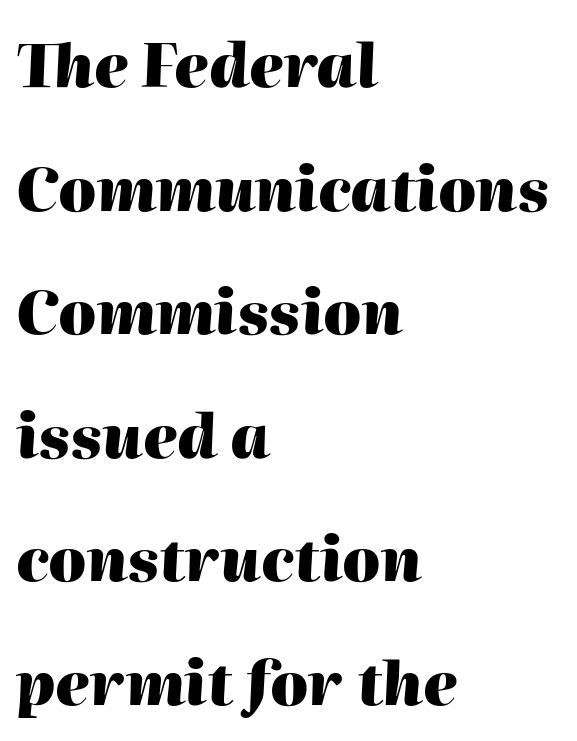
Decoration check: the copy has no underline. Does the lettering tilt? It does — this is italic. Tracking here is standard; glyphs follow each other at the usual distance. Whoever set this chose breathing room over compactness in the vertical rhythm. Varying glyph widths throughout — classic text-font behaviour. These lines stack with their left ends in a neat column.
